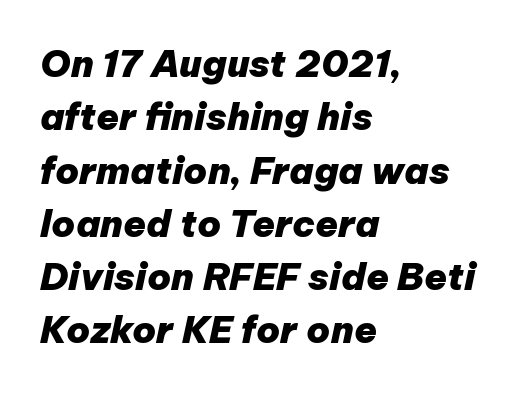
Q: Is the text bold? A: Yes.
Q: Is the text italic (slanted)? A: Yes, it leans right by about 12 degrees.
Q: Is the text underlined? A: No.
Q: How is the paragraph aligned? A: Left-aligned.
Q: Is the spacing between letters normal or unusually wide? A: Normal.
Q: Is the spacing between lines tight, normal or loose? A: Normal.
Q: Width (condensed, normal, or wide)? A: Normal.
Q: Stroke contrast? A: Low.
Q: x-height? A: Medium.
Q: Monospaced? A: No.
